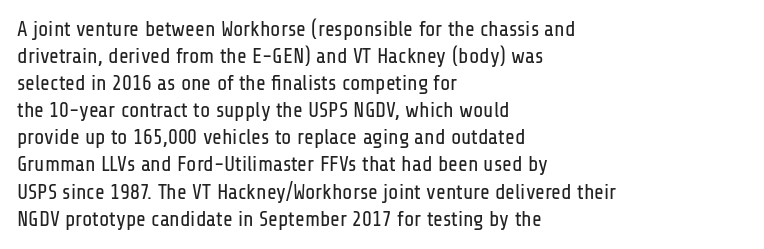
The passage shown is not underscored anywhere. Summary of vertical rhythm: regular, with standard interline spacing. The rag falls on the right side of this text block. Notice how the stems are strictly vertical — no italics here. Vertical stems look standard width or narrower in stroke.
